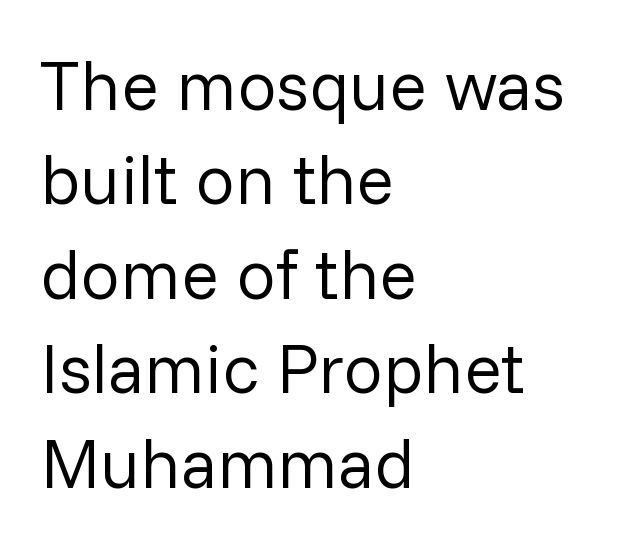
Q: Is the text bold? A: No.
Q: Is the text italic (slanted)? A: No, it is upright.
Q: Is the typeface a serif or a sans-serif typeface? A: Sans-serif.
Q: Is the text underlined? A: No.
Q: How is the paragraph aligned? A: Left-aligned.
Q: Is the spacing between letters normal or unusually wide? A: Normal.
Q: Is the spacing between lines tight, normal or loose? A: Normal.
Q: Width (condensed, normal, or wide)? A: Normal.
Q: Stroke contrast? A: Low.
Q: x-height? A: Medium.
Q: Monospaced? A: No.
